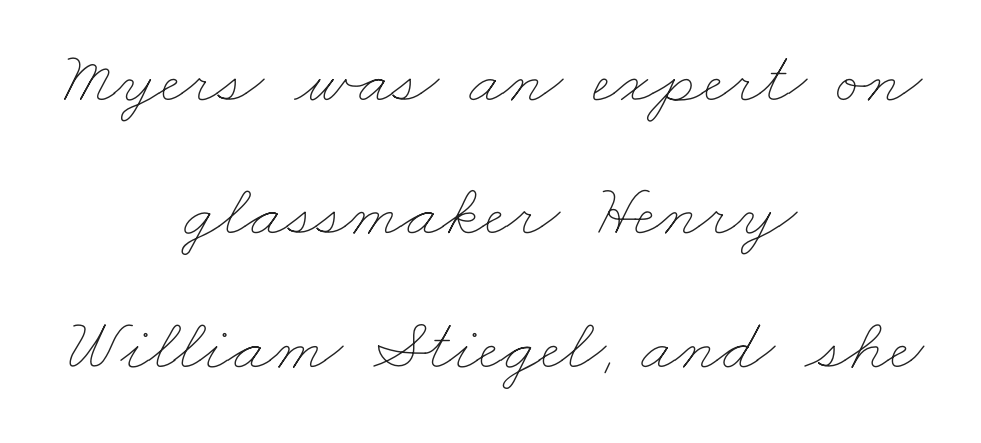
Honestly, there is no underline to notice here at all. Is the letter spacing exaggerated? No — it looks like the ordinary default. The letterforms sit at book weight or below. Proportional: the letters do not fall into vertical columns.
